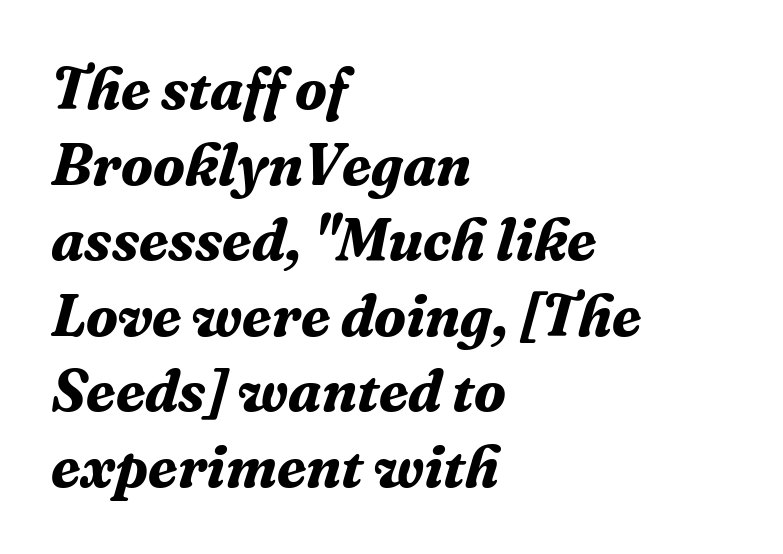
Characters are canted at an angle relative to the baseline's perpendicular. Look at the bottom of the vertical strokes: they flare into serifs here. Pretty heavy lettering here — definitely bold. Here the designer chose a conventional face with non-uniform glyph widths. One-word summary of the alignment: left. Spacing between characters is what you'd get straight out of the box.
